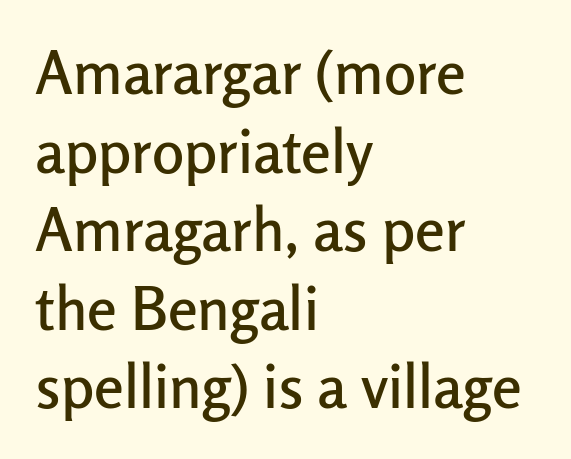
The lines in this sample share a left origin and differ only in where they stop. The font family rendered here belongs to the sans-serif group. The lettering holds an erect, upright posture throughout. Line spacing here is normal.
